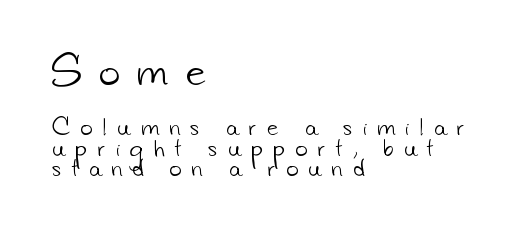
{"serif": "no", "bold": "no", "weight": "light", "width": "normal", "stroke_contrast": "low", "x_height": "small", "monospaced": "no", "underline": "no", "align": "left", "line_spacing": "tight", "line_spacing_ratio": 0.98, "letter_spacing": "wide", "letter_spacing_em": 0.49, "larger_block": "first", "size_ratio": 1.71, "glyph_px": 36}
